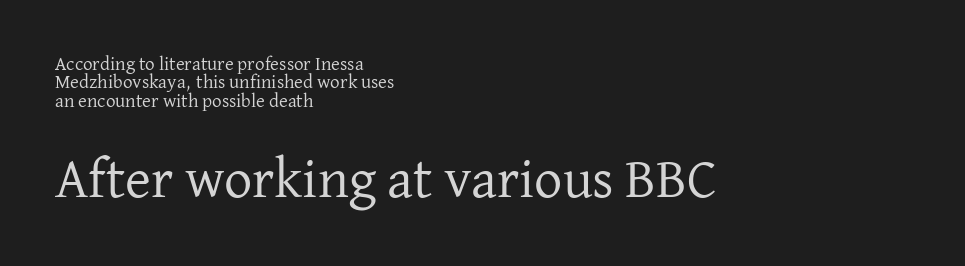
{"serif": "yes", "italic": "no", "bold": "no", "weight": "regular", "width": "normal", "stroke_contrast": "low", "x_height": "medium", "monospaced": "no", "underline": "no", "align": "left", "line_spacing": "tight", "line_spacing_ratio": 0.97, "letter_spacing": "normal", "letter_spacing_em": 0.0, "larger_block": "second", "size_ratio": 2.95, "glyph_px": 56}
